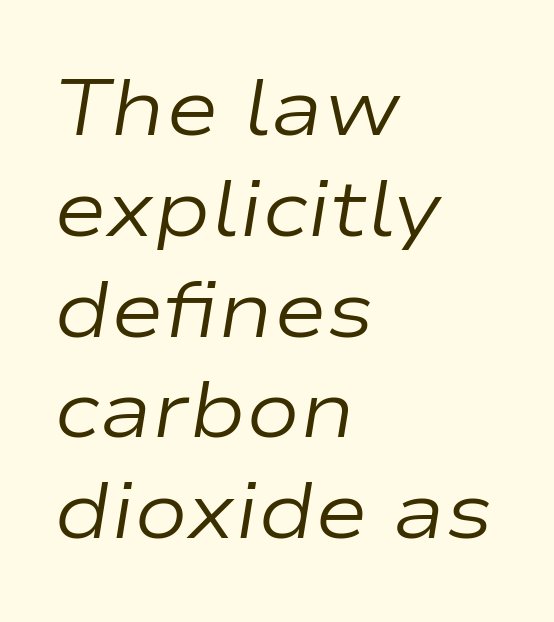
The image shows 80 px regular-weight, wide type, italic (leaning right); set left-aligned, normal line spacing (1.26x), normal letter spacing, not underlined; low stroke contrast and a medium x-height.
